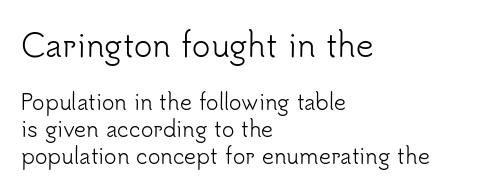
Q: Is the text bold? A: No.
Q: Is the text italic (slanted)? A: No, it is upright.
Q: Is the typeface a serif or a sans-serif typeface? A: Sans-serif.
Q: Is the text underlined? A: No.
Q: How is the paragraph aligned? A: Left-aligned.
Q: Is the spacing between letters normal or unusually wide? A: Normal.
Q: Is the spacing between lines tight, normal or loose? A: Normal.
Q: Which block of text is set in a larger size, the first (top) or the second (bottom)? A: The first (top) one.
Q: Width (condensed, normal, or wide)? A: Normal.
Q: Stroke contrast? A: Low.
Q: x-height? A: Small.
Q: Monospaced? A: No.
